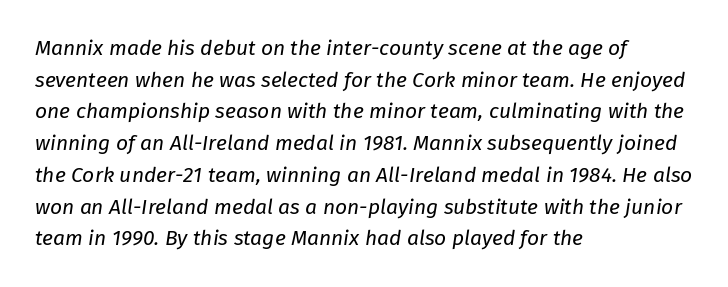
{"italic": "yes", "lean": "right", "slant_degrees": 8, "bold": "no", "underline": "no", "align": "left", "line_spacing": "normal", "line_spacing_ratio": 1.51, "letter_spacing": "normal", "letter_spacing_em": 0.0, "glyph_px": 21}
